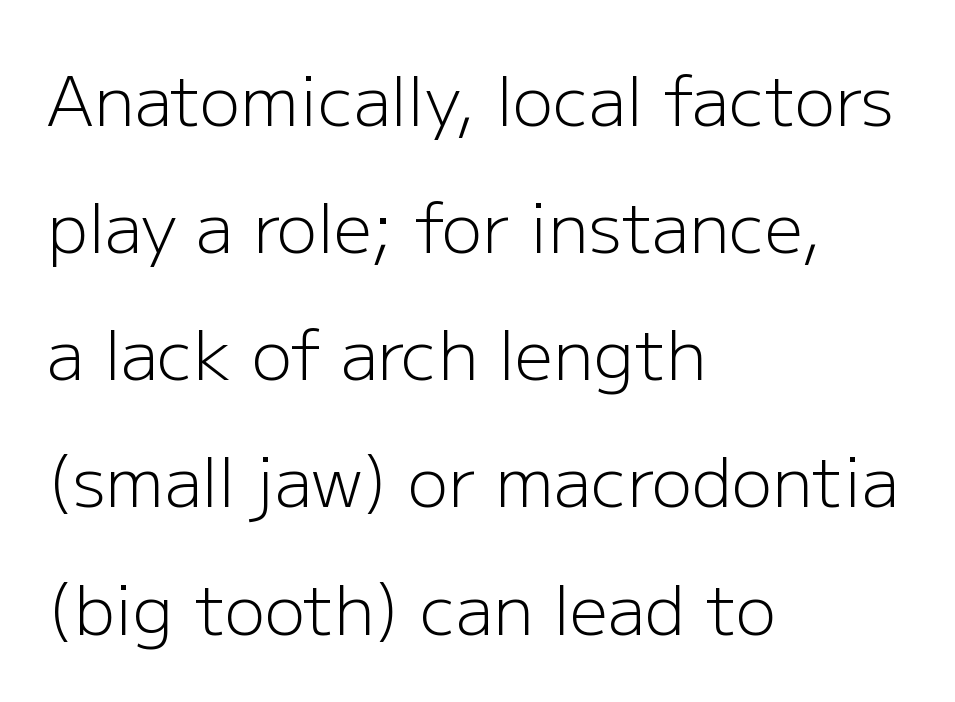
No extra ink here — the face is not bold. Between one letter and the next there's only the usual sliver of space. Type style note: lacks serifs. A classic flush-left, rag-right setting is used for this passage. Note the varied advance widths — an 'i' is clearly narrower than an 'm'.
